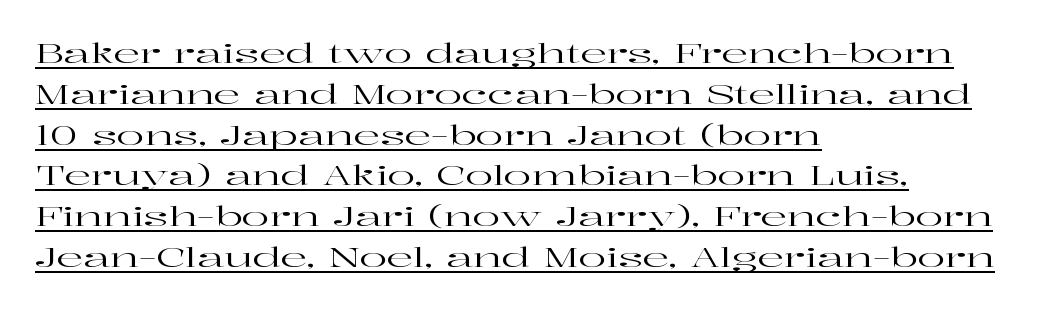
Is there much room between lines? A standard amount, neither cramped nor airy. Rendered with straight, roman letterforms. Compared with a centered layout, this one pins lines to the left instead. Honestly, the letter spacing is just normal — you wouldn't notice it. A baseline rule has been typeset under these characters.
